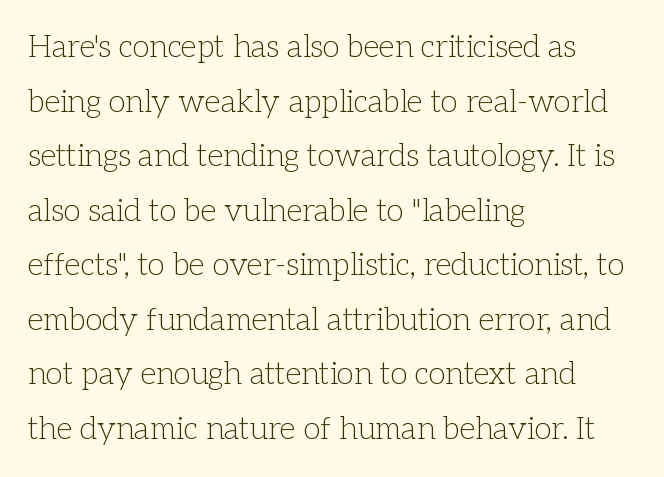
{"serif": "yes", "italic": "no", "bold": "no", "weight": "light", "width": "normal", "stroke_contrast": "low", "x_height": "medium", "monospaced": "no", "underline": "no", "align": "left", "line_spacing_ratio": 1.76, "letter_spacing": "normal", "letter_spacing_em": 0.0, "glyph_px": 31}
